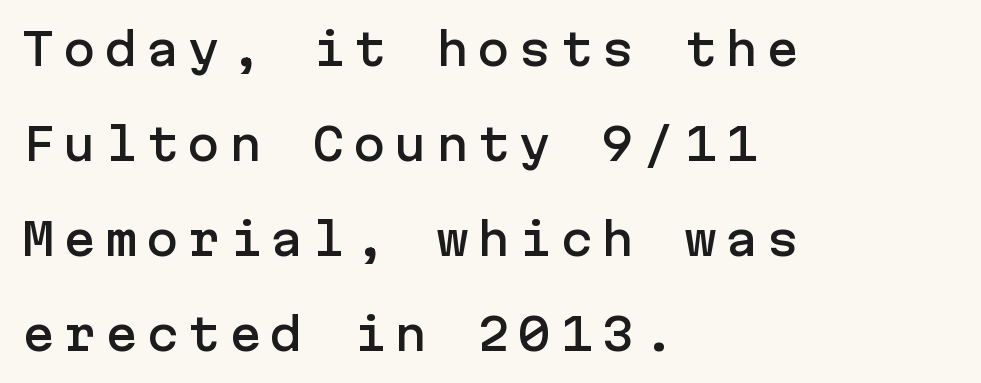
Q: Is the text italic (slanted)? A: No, it is upright.
Q: Is the typeface a serif or a sans-serif typeface? A: Sans-serif.
Q: Is the text underlined? A: No.
Q: How is the paragraph aligned? A: Left-aligned.
Q: Is the spacing between lines tight, normal or loose? A: Loose.
Q: Width (condensed, normal, or wide)? A: Normal.
Q: Stroke contrast? A: Low.
Q: x-height? A: Medium.
